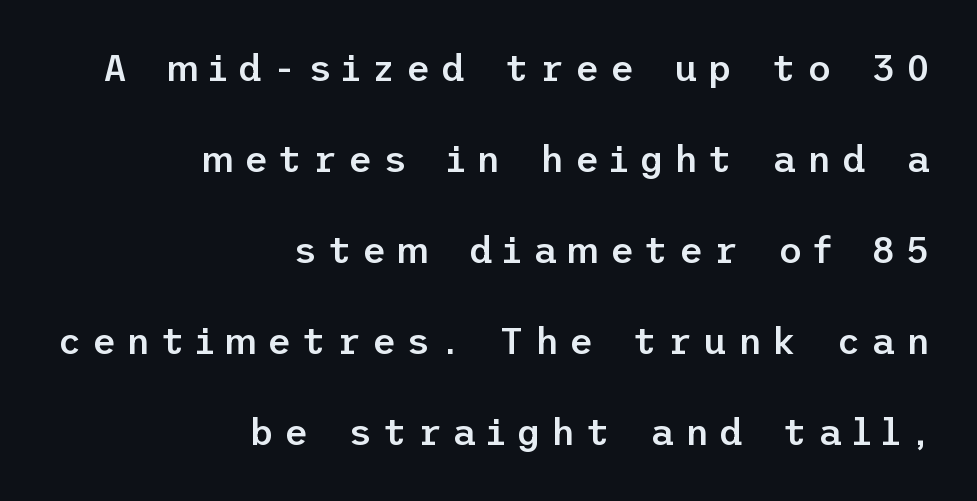
{"serif": "no", "italic": "no", "bold": "semi", "weight": "semibold", "width": "normal", "stroke_contrast": "low", "x_height": "medium", "underline": "no", "align": "right", "line_spacing": "loose", "line_spacing_ratio": 2.46, "letter_spacing": "wide", "letter_spacing_em": 0.29, "glyph_px": 37}
